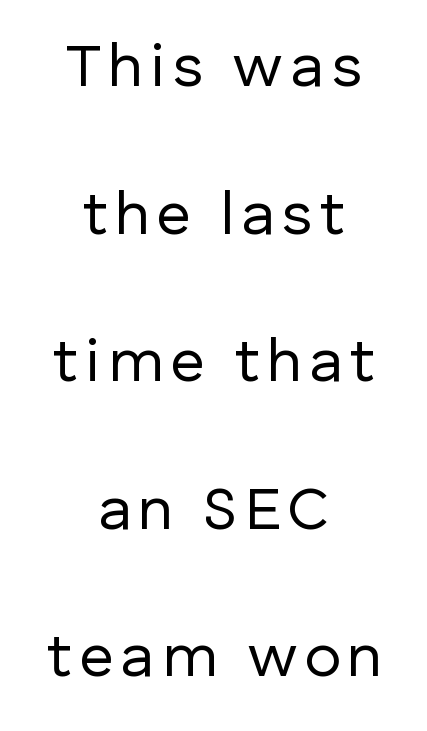
Q: Is the text bold? A: No.
Q: Is the text italic (slanted)? A: No, it is upright.
Q: Is the typeface a serif or a sans-serif typeface? A: Sans-serif.
Q: Is the text underlined? A: No.
Q: How is the paragraph aligned? A: Centered.
Q: Is the spacing between lines tight, normal or loose? A: Loose.
Q: Width (condensed, normal, or wide)? A: Normal.
Q: Stroke contrast? A: Low.
Q: x-height? A: Medium.
Q: Monospaced? A: No.
